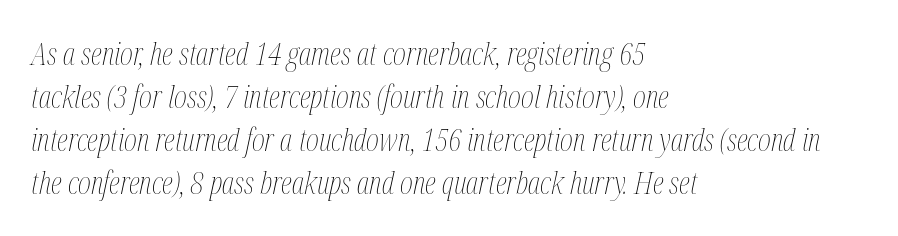
{"italic": "yes", "lean": "right", "slant_degrees": 12, "bold": "no", "weight": "thin", "width": "condensed", "stroke_contrast": "medium", "x_height": "medium", "monospaced": "no", "underline": "no", "align": "left", "line_spacing": "normal", "line_spacing_ratio": 1.39, "letter_spacing": "normal", "letter_spacing_em": 0.0, "glyph_px": 31}
